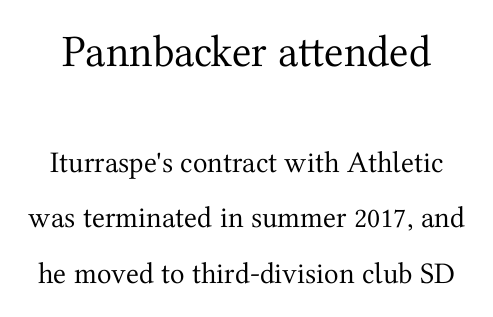
The image shows 45 px regular-weight serif type, upright; set line spacing 1.86x, normal letter spacing, not underlined; the first (top) block is 1.5x larger; medium stroke contrast and a medium x-height.
